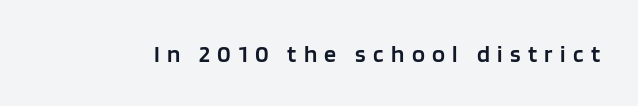
The image shows 24 px text type, upright; set unusually wide letter spacing (+0.31 em), not underlined.
